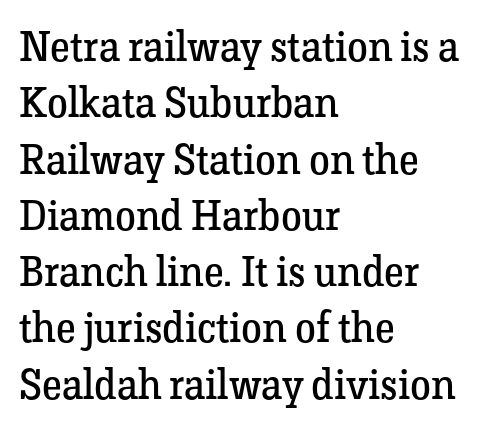
{"serif": "yes", "italic": "no", "bold": "no", "weight": "regular", "width": "normal", "stroke_contrast": "low", "x_height": "medium", "monospaced": "no", "underline": "no", "align": "left", "line_spacing": "normal", "line_spacing_ratio": 1.34, "letter_spacing": "normal", "letter_spacing_em": 0.0, "glyph_px": 42}
